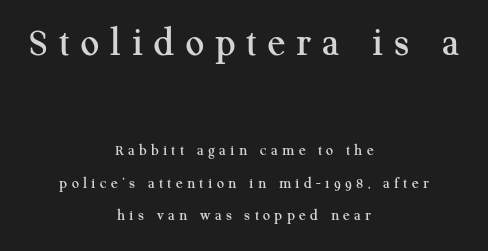
Designer's note — italics off, roman on. Centered paragraph, ragged on both sides. The letters carry serifs — small finishing strokes at the ends of their stems. The area under the type is left untouched. The passage shown is typed in a proportional face where columns would drift. The composition opens big and finishes small.
